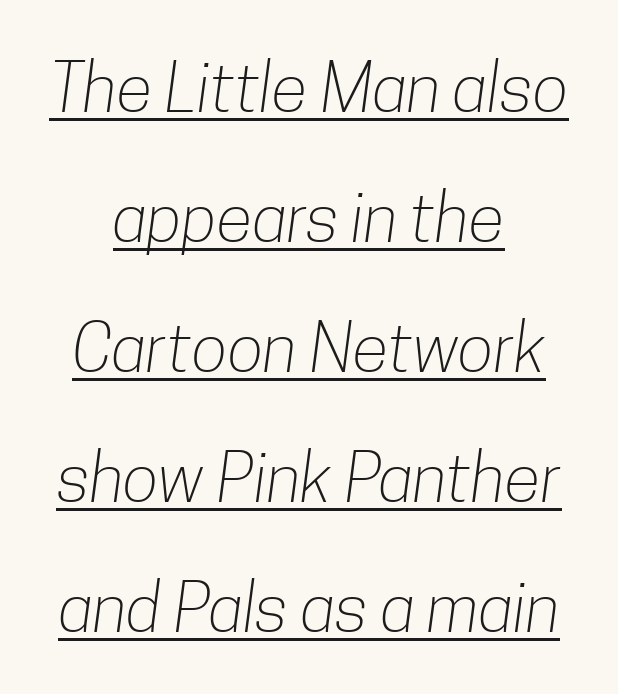
Q: Is the text bold? A: No.
Q: Is the typeface a serif or a sans-serif typeface? A: Sans-serif.
Q: Is the text underlined? A: Yes.
Q: How is the paragraph aligned? A: Centered.
Q: Is the spacing between letters normal or unusually wide? A: Normal.
Q: Is the spacing between lines tight, normal or loose? A: Loose.
Q: Width (condensed, normal, or wide)? A: Condensed.
Q: Stroke contrast? A: Low.
Q: x-height? A: Medium.
Q: Monospaced? A: No.
